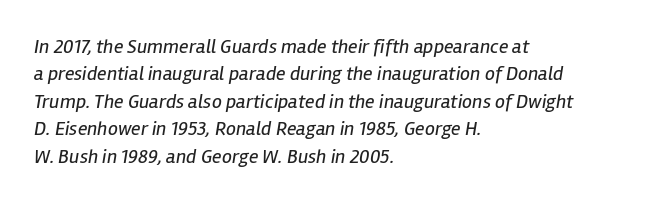
Q: Is the text bold? A: No.
Q: Is the text italic (slanted)? A: Yes, it leans right by about 12 degrees.
Q: Is the text underlined? A: No.
Q: How is the paragraph aligned? A: Left-aligned.
Q: Is the spacing between letters normal or unusually wide? A: Normal.
Q: Is the spacing between lines tight, normal or loose? A: Normal.
